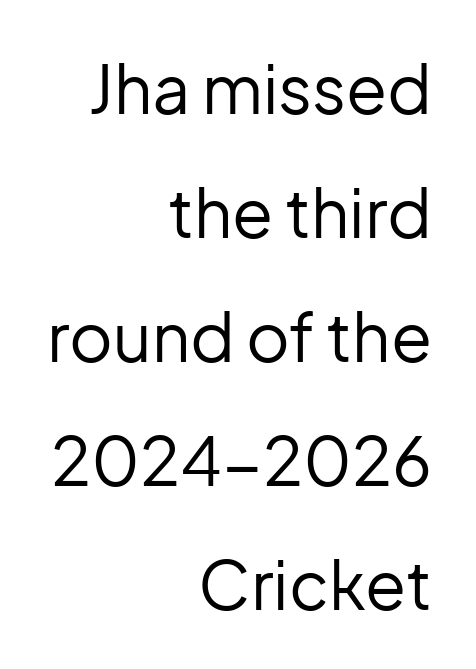
Heft: none added — not bold. In terms of letterform style, serifs are entirely absent. Ascenders rise straight up at ninety degrees. Is this a fixed-width face? No — the glyphs have proportional, varying widths. Casual observation: everything's shoved over to the right. No word sits above an underline.
